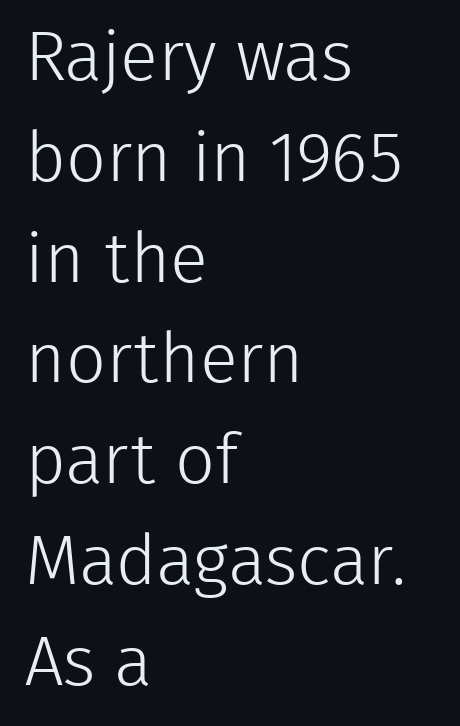
Here the designer chose a conventional face with non-uniform glyph widths. What stands out about the letter spacing? Nothing — it is the standard amount. Weight class: somewhere from thin through regular. Horizontal bands of white between lines are of average thickness. Nothing sits at the stroke ends, so this counts as sans-serif. The passage shown is not underscored anywhere.
